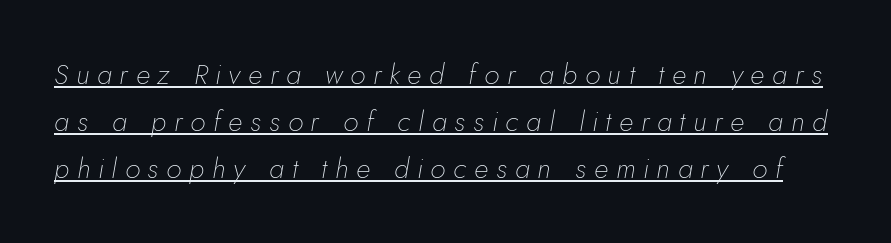
{"italic": "yes", "lean": "right", "slant_degrees": 5, "bold": "no", "weight": "thin", "width": "normal", "stroke_contrast": "low", "x_height": "small", "monospaced": "no", "underline": "yes", "line_spacing": "normal", "line_spacing_ratio": 1.67, "letter_spacing": "wide", "letter_spacing_em": 0.28, "glyph_px": 28}
